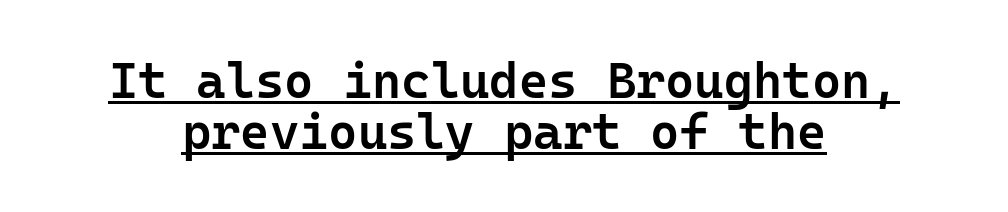
Q: Is the text bold? A: Semi-bold.
Q: Is the text italic (slanted)? A: No, it is upright.
Q: Is the typeface a serif or a sans-serif typeface? A: Sans-serif.
Q: Is the text underlined? A: Yes.
Q: How is the paragraph aligned? A: Centered.
Q: Is the spacing between letters normal or unusually wide? A: Normal.
Q: Is the spacing between lines tight, normal or loose? A: Tight.
Q: Width (condensed, normal, or wide)? A: Normal.
Q: Stroke contrast? A: Low.
Q: x-height? A: Medium.
Q: Monospaced? A: Yes.
